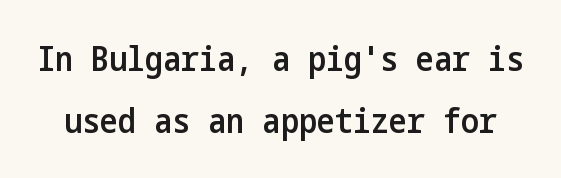
The image shows 34 px semibold, condensed sans-serif type, upright; set line spacing 1.83x, normal letter spacing, not underlined; low stroke contrast and a medium x-height.
